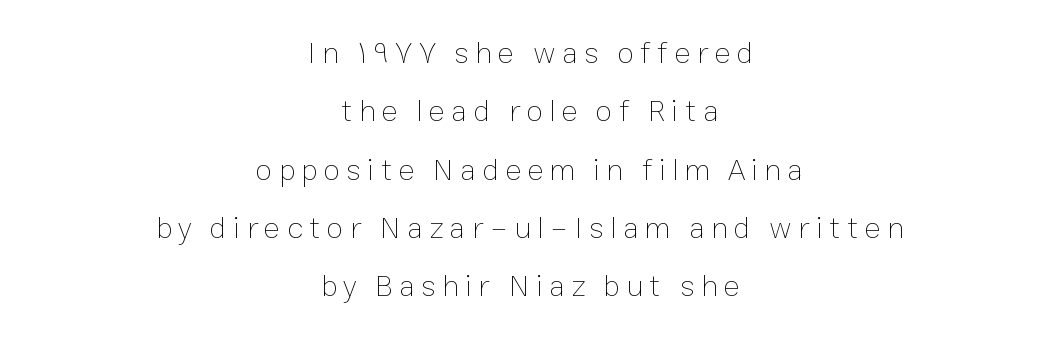
{"italic": "no", "bold": "no", "weight": "thin", "width": "normal", "stroke_contrast": "low", "x_height": "medium", "monospaced": "no", "underline": "no", "align": "center", "line_spacing_ratio": 1.88, "letter_spacing": "wide", "letter_spacing_em": 0.2, "glyph_px": 31}
